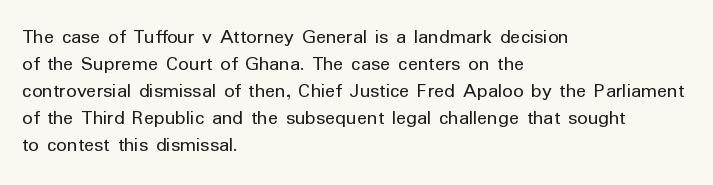
The image shows 21 px text type, upright; set left-aligned, normal line spacing (1.29x), normal letter spacing, not underlined.
